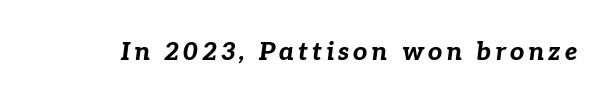
The strip under each line holds only bare page. Students, this is bold: see how much ink each stroke carries. The rendering applies a slant to the glyphs.
